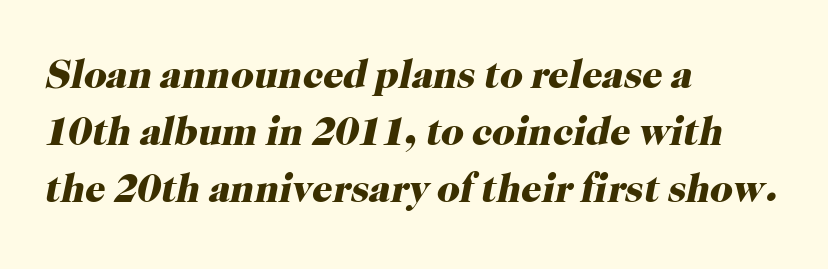
Check the space under the baseline: it is left empty. Caption: standard tracking, unaltered. Normally led — the rows are evenly, conventionally spaced. Check where the strokes stop: tiny serifs finish them off. In terms of posture, this sample is oblique.
